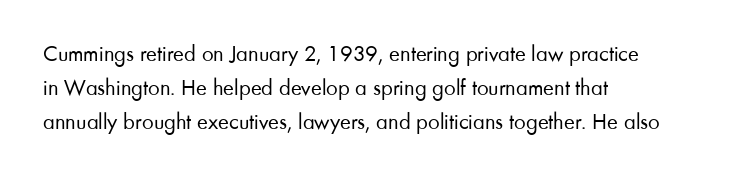
The type sits square on the baseline with zero lean. Stem width sits at or under what a default text font uses. Horizontally, the lines are justified to the leading edge only. This sample keeps an unexceptional amount of space between lines. The space beneath each line is pristine and unruled. There is no visible air inserted between adjacent glyphs.
